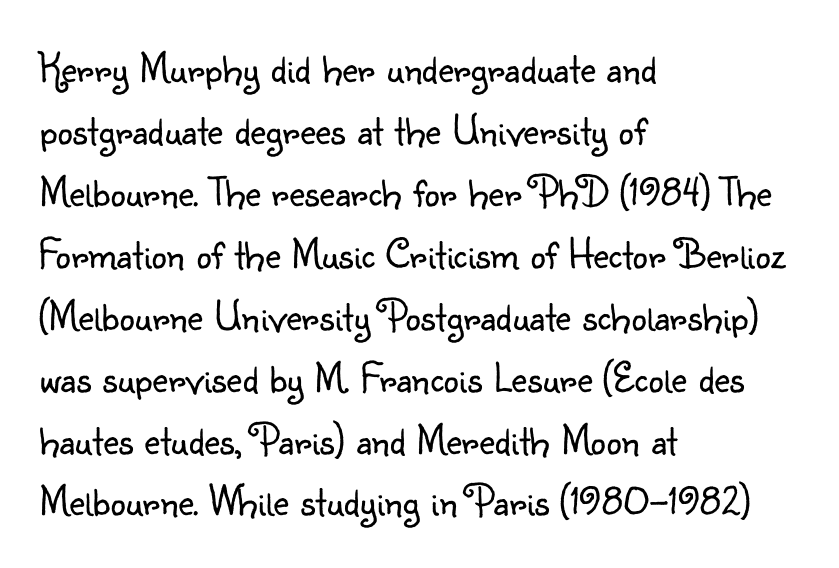
Honestly, the letter spacing is just normal — you wouldn't notice it. Unlike a traditional serif, this face leaves its strokes unadorned. The space directly below the letters is spotless. A typesetter would call this proportional, since set widths differ per character. No italicization has been applied; the sample stays upright. This sample is left-justified, so line endings fall wherever the words run out.
